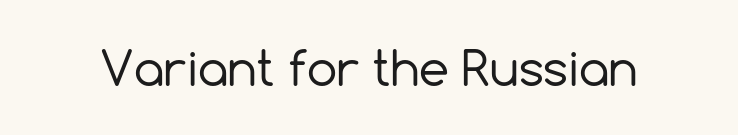
{"serif": "no", "italic": "no", "bold": "no", "weight": "regular", "width": "normal", "x_height": "medium", "monospaced": "no", "underline": "no", "letter_spacing": "normal", "letter_spacing_em": 0.0, "glyph_px": 48}
